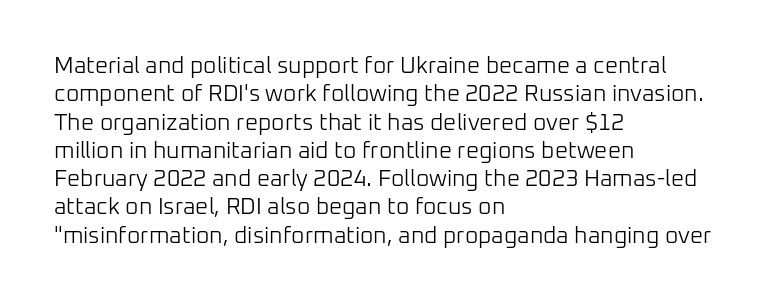
The image shows 23 px text type, upright; set left-aligned, line spacing 1.23x, normal letter spacing, not underlined.
